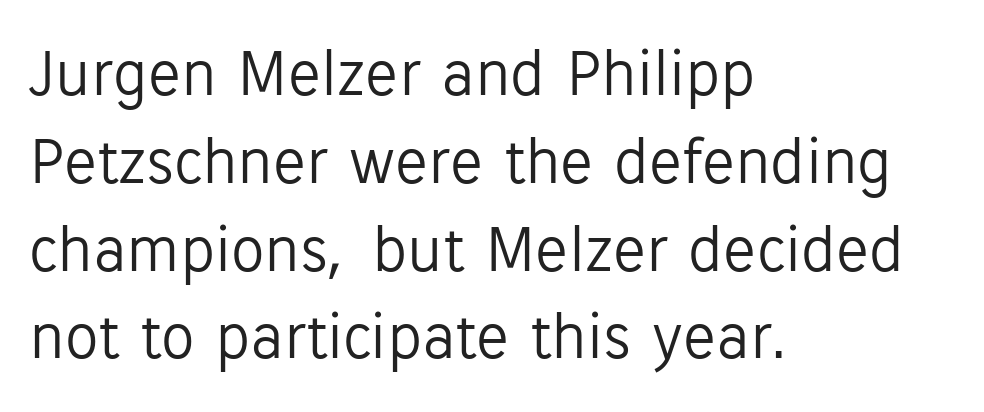
The image shows 67 px light sans-serif type, upright; set left-aligned, normal line spacing (1.31x), normal letter spacing, not underlined; low stroke contrast and a medium x-height.
